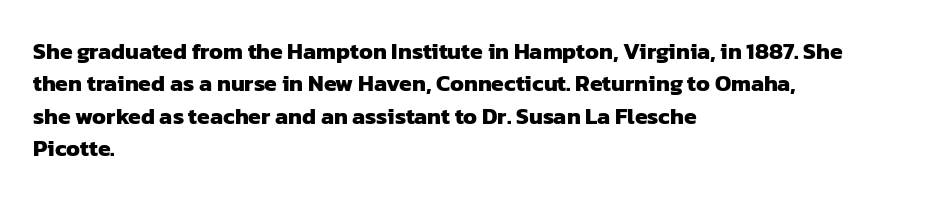
The image shows 23 px bold type; set left-aligned, normal line spacing (1.41x), normal letter spacing, not underlined.
